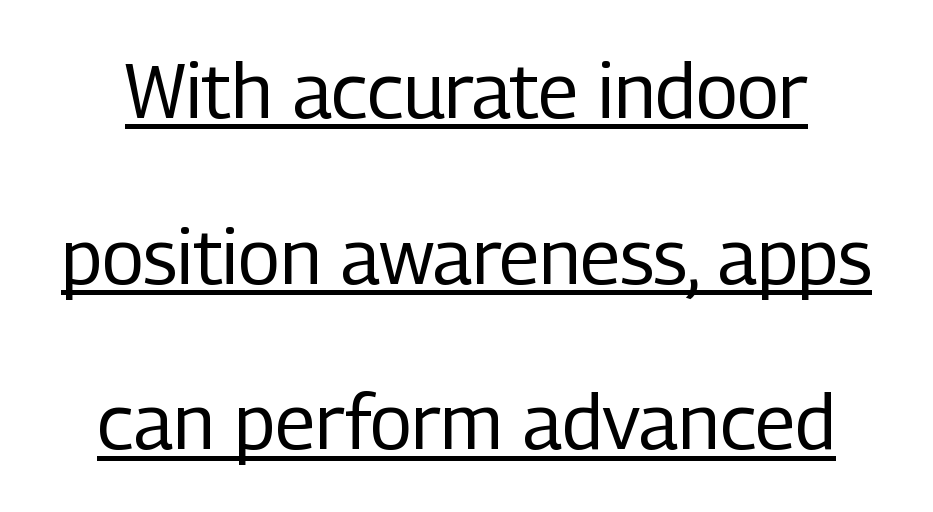
{"serif": "no", "italic": "no", "bold": "no", "weight": "regular", "width": "condensed", "stroke_contrast": "low", "x_height": "medium", "monospaced": "no", "underline": "yes", "line_spacing": "loose", "line_spacing_ratio": 2.18, "letter_spacing": "normal", "letter_spacing_em": 0.0, "glyph_px": 76}
